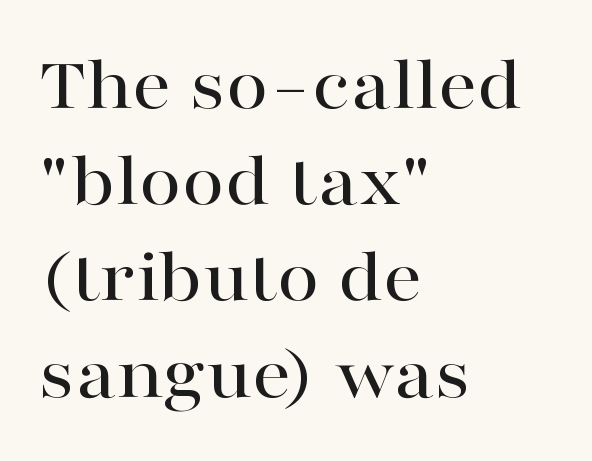
The lines are quadded left. This sample keeps an unexceptional amount of space between lines. The letters stand straight up with perfectly vertical stems. Type without underlining. Spacing verdict: proportional, widths tailored to each character. Look at the tracking — it's just the regular setting, nothing added.
